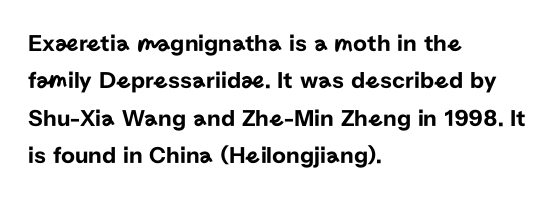
Quick note: interline space is typical. Ordinary non-slanted type is in use. The glyphs are unaccompanied by any horizontal stroke below them. The setting favours the left margin, as ordinary paragraphs usually do.
